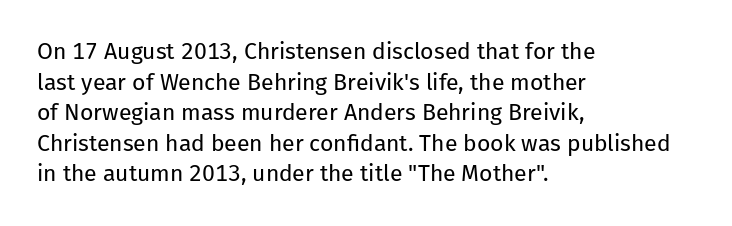
The image shows 23 px text type, upright; set left-aligned, normal line spacing (1.33x), normal letter spacing, not underlined.
